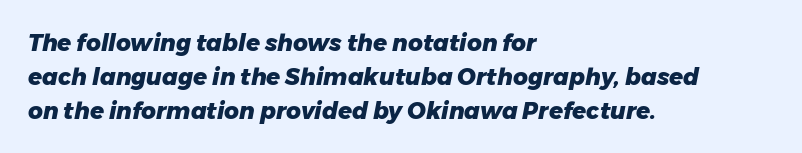
The letters are bold, with thick, heavy strokes. In terms of leading, this rendering sits right in the middle. Would a proofreader flag this as italicized? Yes. The rendering keeps characters at their native spacing. Each row of text sits above clean, open space.
